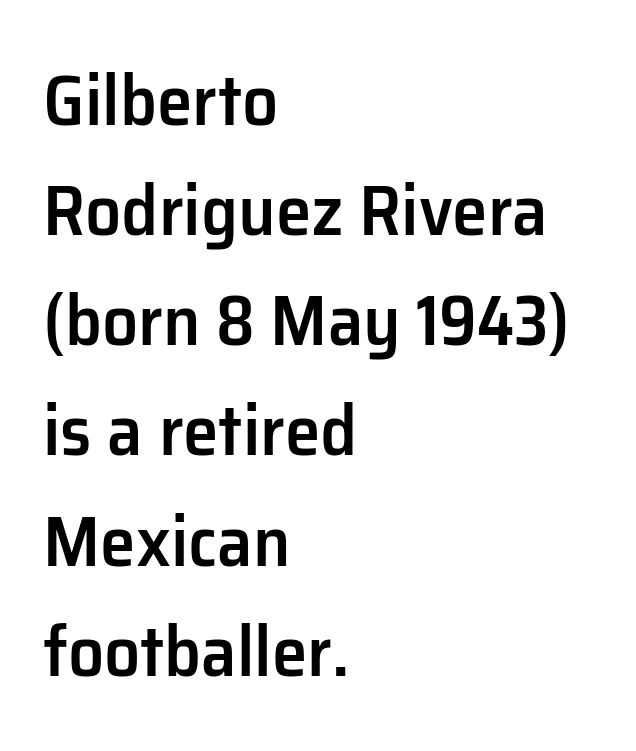
No word sits above an underline. A typesetter would label this face a sans. Letter spacing: default. These lines are rendered in a variable-pitch font.
